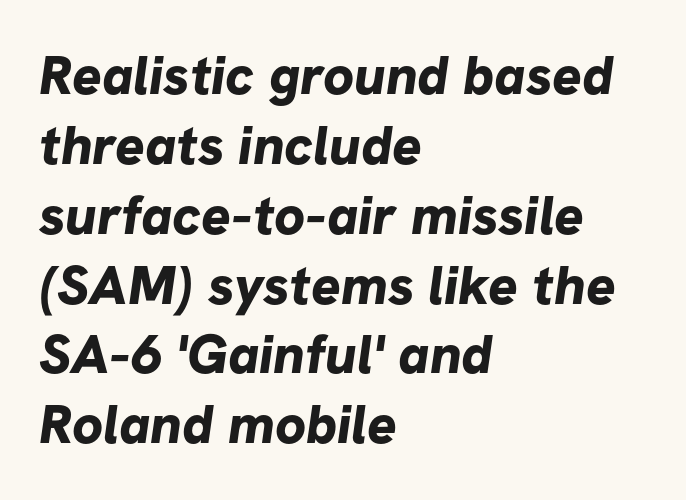
{"serif": "no", "bold": "yes", "weight": "bold", "width": "normal", "stroke_contrast": "low", "x_height": "medium", "monospaced": "no", "underline": "no", "align": "left", "line_spacing": "normal", "line_spacing_ratio": 1.27, "letter_spacing": "normal", "letter_spacing_em": 0.0, "glyph_px": 55}
